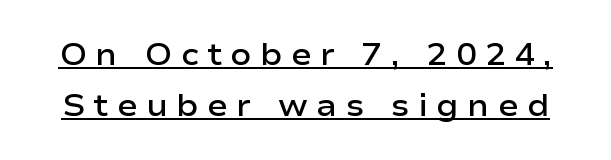
{"serif": "no", "italic": "no", "bold": "semi", "weight": "semibold", "width": "wide", "stroke_contrast": "low", "x_height": "medium", "monospaced": "no", "underline": "yes", "line_spacing": "normal", "line_spacing_ratio": 1.63, "letter_spacing": "wide", "letter_spacing_em": 0.27, "glyph_px": 31}
